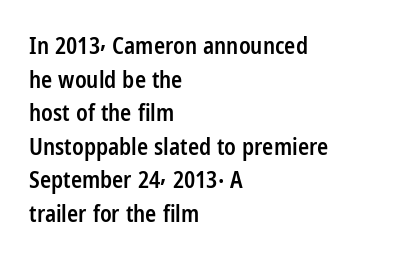
Is there any slant? The stems are plumb. Decoration check: the copy has no underline. Nothing unusual about the tracking: characters are spaced as the font intends. What weight is shown? A semibold, between regular and bold. The setting favours the left margin, as ordinary paragraphs usually do.
